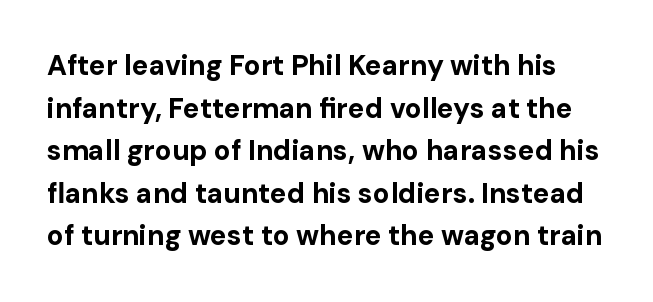
{"serif": "no", "italic": "no", "bold": "yes", "weight": "bold", "width": "normal", "stroke_contrast": "low", "x_height": "medium", "monospaced": "no", "underline": "no", "line_spacing": "normal", "line_spacing_ratio": 1.52, "letter_spacing": "normal", "letter_spacing_em": 0.0, "glyph_px": 28}
